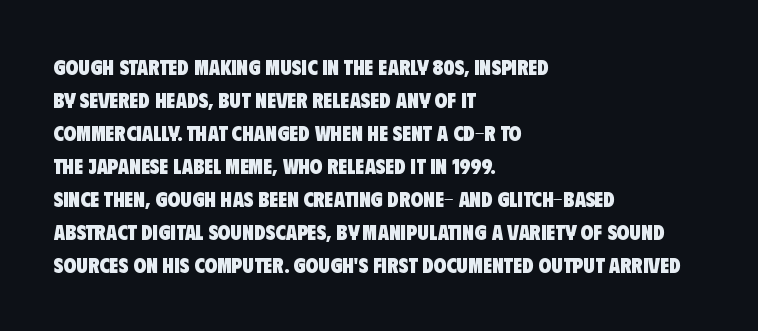
Q: Is the text bold? A: Yes.
Q: Is the text underlined? A: No.
Q: How is the paragraph aligned? A: Left-aligned.
Q: Is the spacing between letters normal or unusually wide? A: Normal.
Q: Is the spacing between lines tight, normal or loose? A: Normal.
